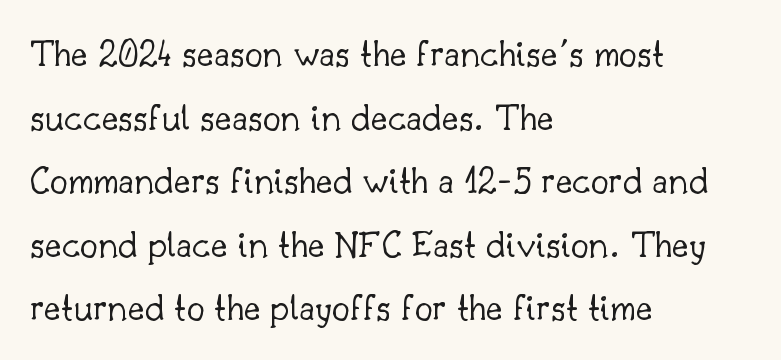
The image shows 40 px light type, upright; set left-aligned, normal line spacing (1.59x), normal letter spacing, not underlined; low stroke contrast and a small x-height.
